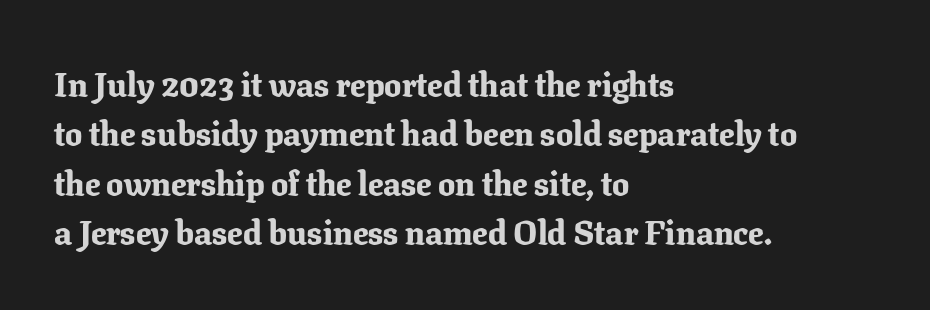
{"serif": "yes", "italic": "no", "bold": "yes", "weight": "bold", "width": "normal", "stroke_contrast": "low", "x_height": "medium", "monospaced": "no", "underline": "no", "align": "left", "line_spacing": "normal", "line_spacing_ratio": 1.45, "letter_spacing": "normal", "letter_spacing_em": 0.0, "glyph_px": 34}
